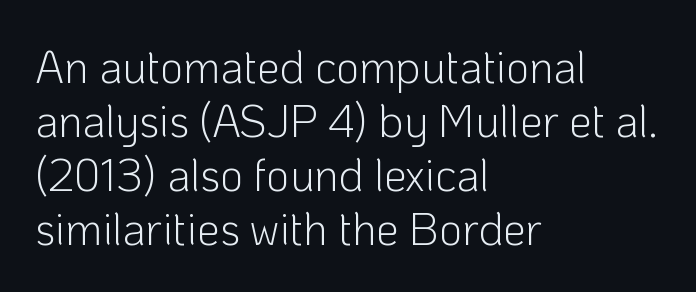
Spacing verdict: proportional, widths tailored to each character. Serif or sans? Sans — the stroke terminals are bare. The letters stand upright; this is a roman face. Glance below the letters and you will spot only blank space.
